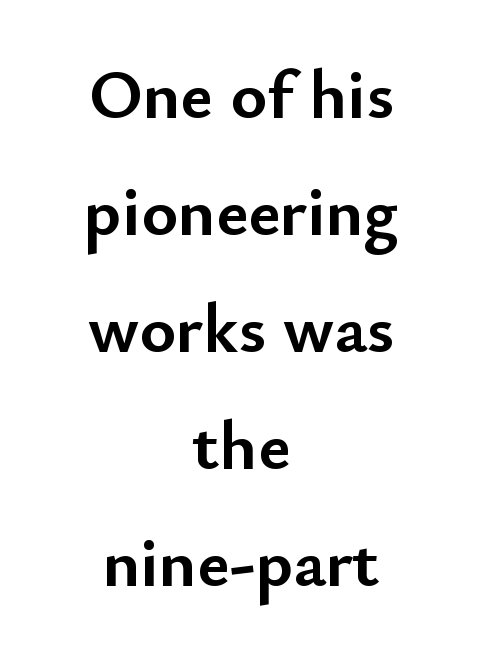
{"serif": "no", "italic": "no", "bold": "yes", "weight": "semibold", "width": "normal", "stroke_contrast": "low", "x_height": "small", "monospaced": "no", "underline": "no", "align": "center", "line_spacing": "normal", "line_spacing_ratio": 1.67, "letter_spacing": "normal", "letter_spacing_em": 0.0, "glyph_px": 70}
